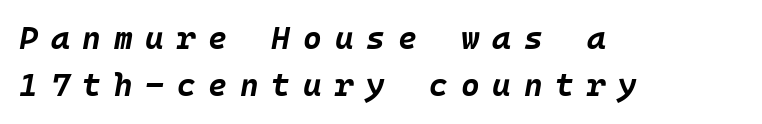
The image shows 32 px bold type, italic (leaning right); set left-aligned, normal line spacing (1.48x), unusually wide letter spacing (+0.4 em), not underlined; low stroke contrast and a large x-height.
